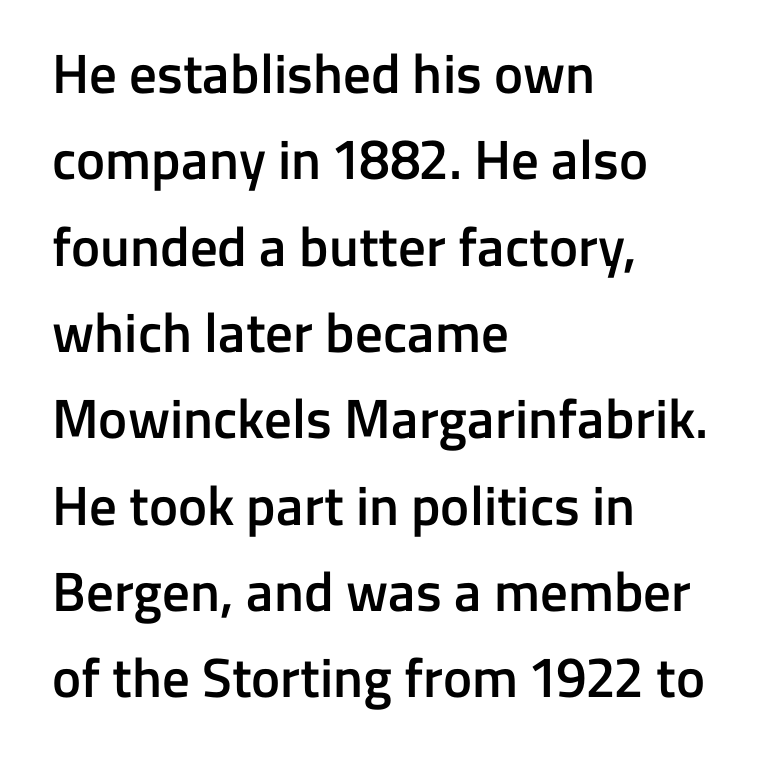
Q: Is the text bold? A: Semi-bold.
Q: Is the text italic (slanted)? A: No, it is upright.
Q: Is the typeface a serif or a sans-serif typeface? A: Sans-serif.
Q: Is the text underlined? A: No.
Q: How is the paragraph aligned? A: Left-aligned.
Q: Is the spacing between letters normal or unusually wide? A: Normal.
Q: Is the spacing between lines tight, normal or loose? A: Normal.
Q: Width (condensed, normal, or wide)? A: Normal.
Q: Stroke contrast? A: Low.
Q: x-height? A: Medium.
Q: Monospaced? A: No.
